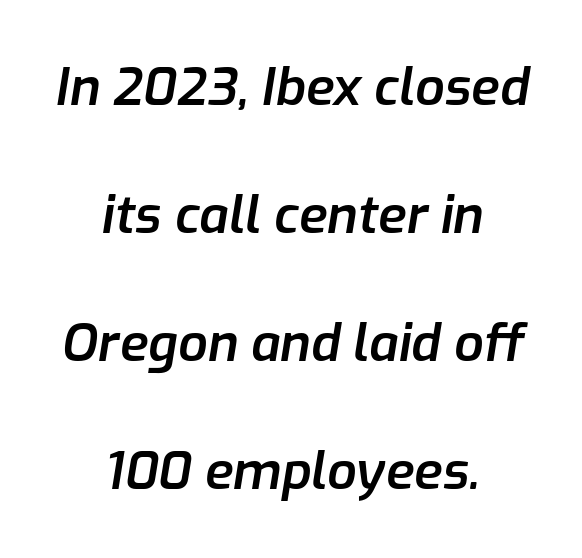
The image shows 52 px semibold type, italic (leaning right); set centered, loose line spacing (2.46x), normal letter spacing, not underlined; low stroke contrast and a medium x-height.
